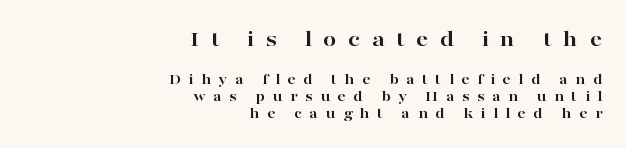
The image shows 24 px bold type, upright; set right-aligned, tight line spacing (1.06x), unusually wide letter spacing (+0.47 em), not underlined; the first (top) block is 1.5x larger.
